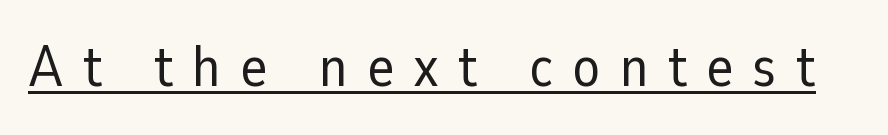
{"serif": "no", "italic": "no", "bold": "no", "weight": "regular", "width": "normal", "stroke_contrast": "low", "x_height": "medium", "monospaced": "no", "underline": "yes", "letter_spacing": "wide", "letter_spacing_em": 0.34, "glyph_px": 57}
